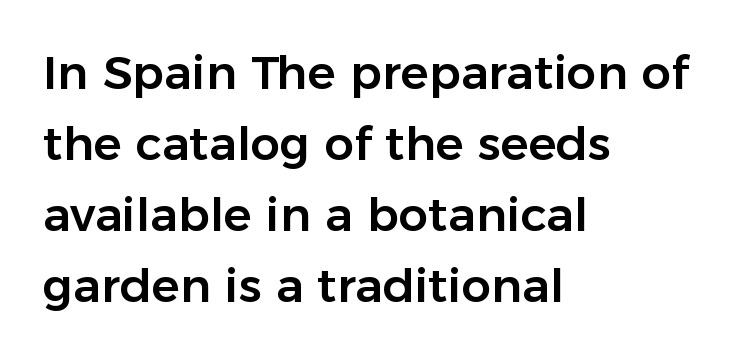
Q: Is the text italic (slanted)? A: No, it is upright.
Q: Is the typeface a serif or a sans-serif typeface? A: Sans-serif.
Q: Is the text underlined? A: No.
Q: How is the paragraph aligned? A: Left-aligned.
Q: Is the spacing between letters normal or unusually wide? A: Normal.
Q: Is the spacing between lines tight, normal or loose? A: Normal.
Q: Width (condensed, normal, or wide)? A: Normal.
Q: Stroke contrast? A: Low.
Q: x-height? A: Medium.
Q: Monospaced? A: No.
